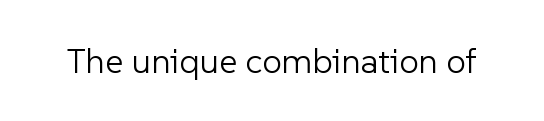
The image shows 35 px light sans-serif type, upright; set normal letter spacing, not underlined; low stroke contrast and a medium x-height.
